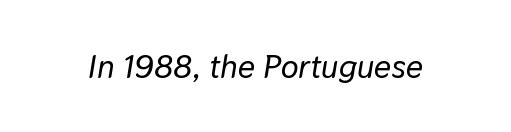
The image shows 33 px text type, italic (leaning right); set normal letter spacing, not underlined; low stroke contrast and a medium x-height.
